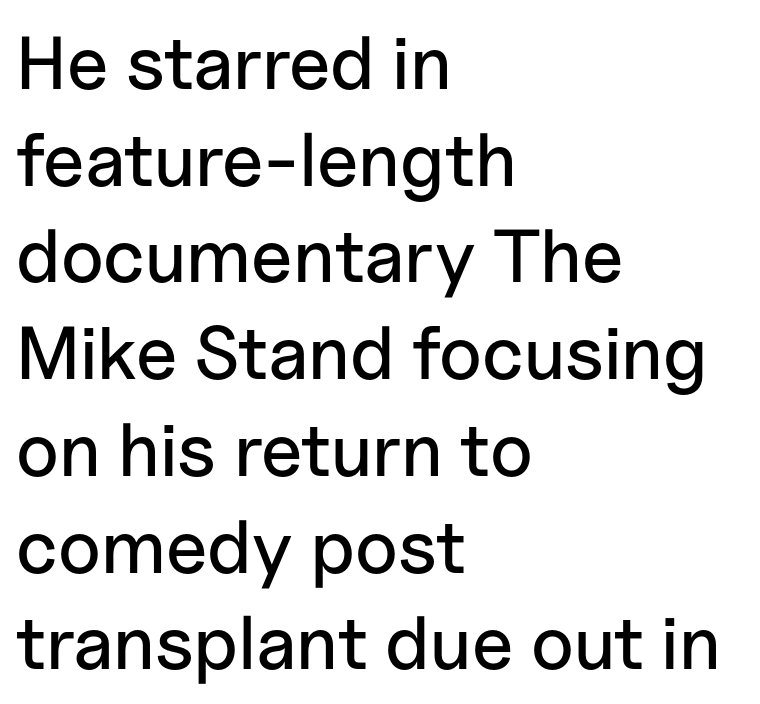
{"serif": "no", "italic": "no", "width": "normal", "stroke_contrast": "low", "x_height": "medium", "monospaced": "no", "underline": "no", "align": "left", "line_spacing": "normal", "line_spacing_ratio": 1.29, "letter_spacing": "normal", "letter_spacing_em": 0.0, "glyph_px": 75}
